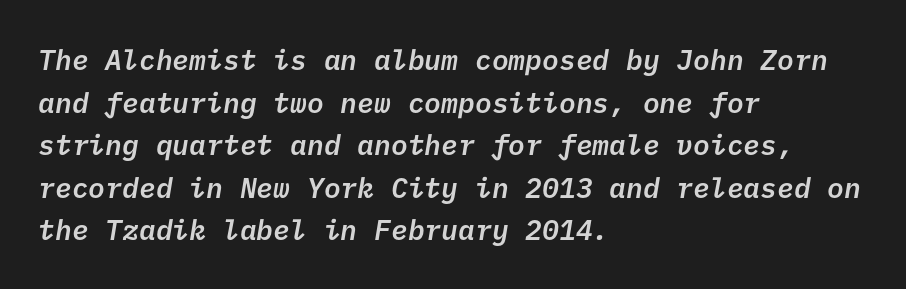
The image shows 28 px semibold sans-serif type; set left-aligned, normal line spacing (1.52x), normal letter spacing, not underlined; low stroke contrast and a medium x-height.
